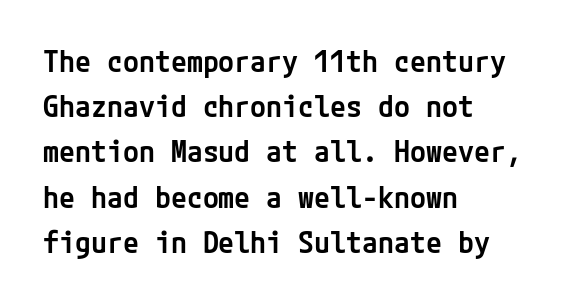
{"serif": "no", "italic": "no", "bold": "semi", "weight": "semibold", "width": "normal", "stroke_contrast": "low", "x_height": "medium", "underline": "no", "align": "left", "line_spacing": "normal", "line_spacing_ratio": 1.56, "letter_spacing": "normal", "letter_spacing_em": 0.0, "glyph_px": 29}
